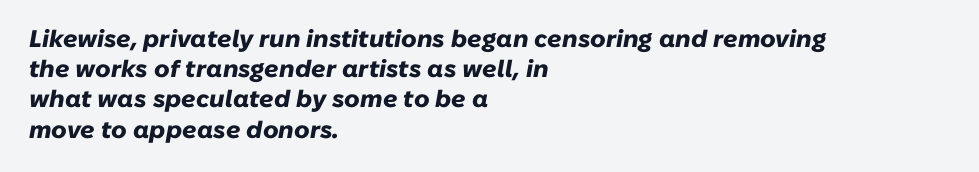
{"italic": "yes", "lean": "right", "slant_degrees": 10, "bold": "yes", "underline": "no", "align": "left", "line_spacing": "normal", "line_spacing_ratio": 1.26, "letter_spacing": "normal", "letter_spacing_em": 0.0, "glyph_px": 24}
